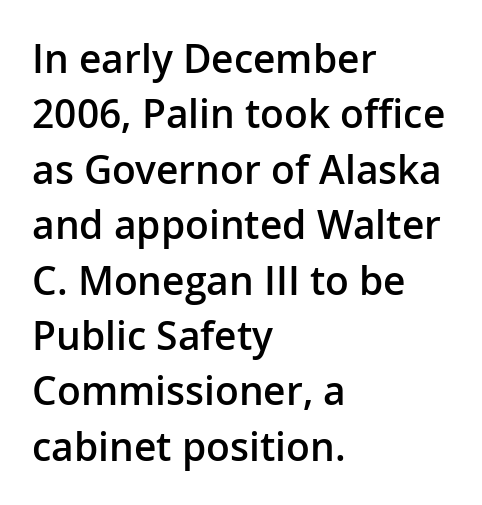
{"serif": "no", "italic": "no", "bold": "semi", "weight": "semibold", "width": "normal", "stroke_contrast": "low", "x_height": "medium", "monospaced": "no", "underline": "no", "align": "left", "line_spacing": "normal", "line_spacing_ratio": 1.42, "letter_spacing": "normal", "letter_spacing_em": 0.0, "glyph_px": 39}
